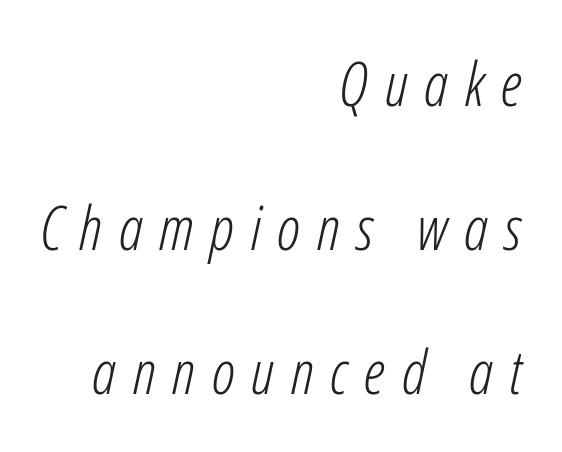
The image shows 61 px light, condensed type, italic (leaning right); set right-aligned, loose line spacing (2.36x), unusually wide letter spacing (+0.27 em), not underlined; low stroke contrast and a medium x-height.
